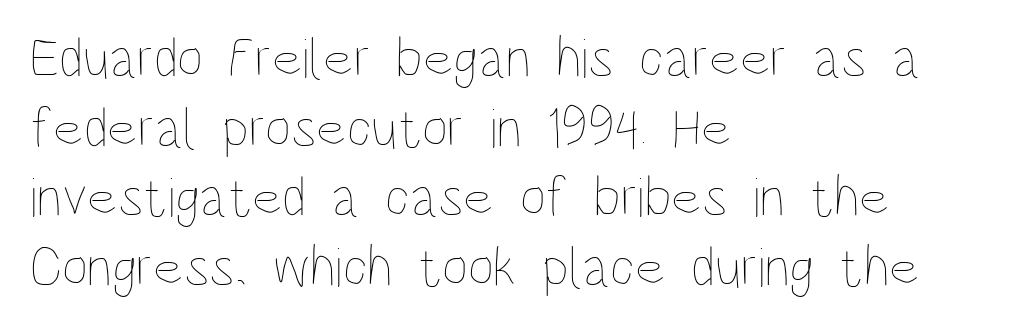
{"italic": "no", "bold": "no", "weight": "thin", "width": "condensed", "stroke_contrast": "low", "x_height": "large", "monospaced": "no", "underline": "no", "align": "left", "line_spacing_ratio": 1.22, "letter_spacing": "normal", "letter_spacing_em": 0.0, "glyph_px": 57}
